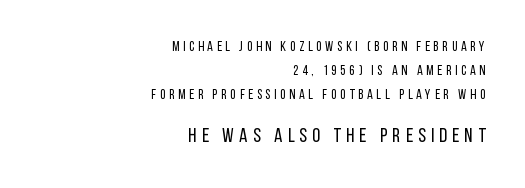
The typography opts for an upright posture over an oblique one. This rendering widens character spacing well past its baseline value. This rendering uses right alignment, leaving the left contour irregular. The strip under each line holds only bare page.
